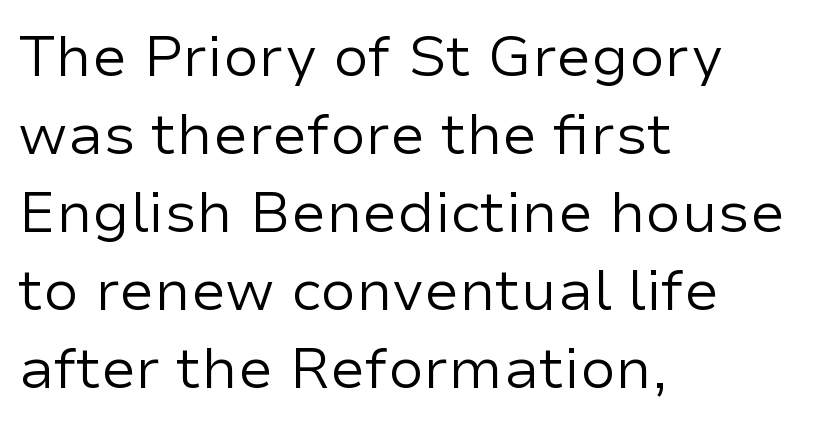
Q: Is the text bold? A: No.
Q: Is the text italic (slanted)? A: No, it is upright.
Q: Is the typeface a serif or a sans-serif typeface? A: Sans-serif.
Q: Is the text underlined? A: No.
Q: How is the paragraph aligned? A: Left-aligned.
Q: Is the spacing between letters normal or unusually wide? A: Normal.
Q: Is the spacing between lines tight, normal or loose? A: Normal.
Q: Width (condensed, normal, or wide)? A: Normal.
Q: Stroke contrast? A: Low.
Q: x-height? A: Medium.
Q: Monospaced? A: No.
